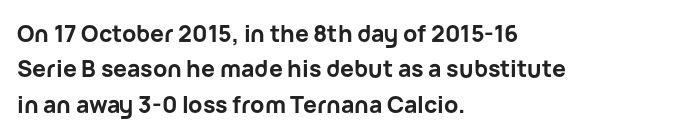
The strip under each line holds only bare page. The designer left line spacing at the default. Typeset ragged right — the left edge is the straight one. Heavy-handed strokes throughout: this text is bold.
